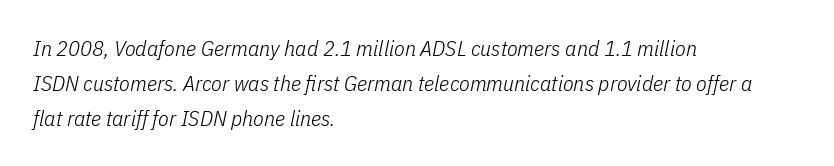
{"italic": "yes", "lean": "right", "slant_degrees": 11, "bold": "no", "underline": "no", "align": "left", "line_spacing": "normal", "line_spacing_ratio": 1.58, "letter_spacing": "normal", "letter_spacing_em": 0.0, "glyph_px": 22}
